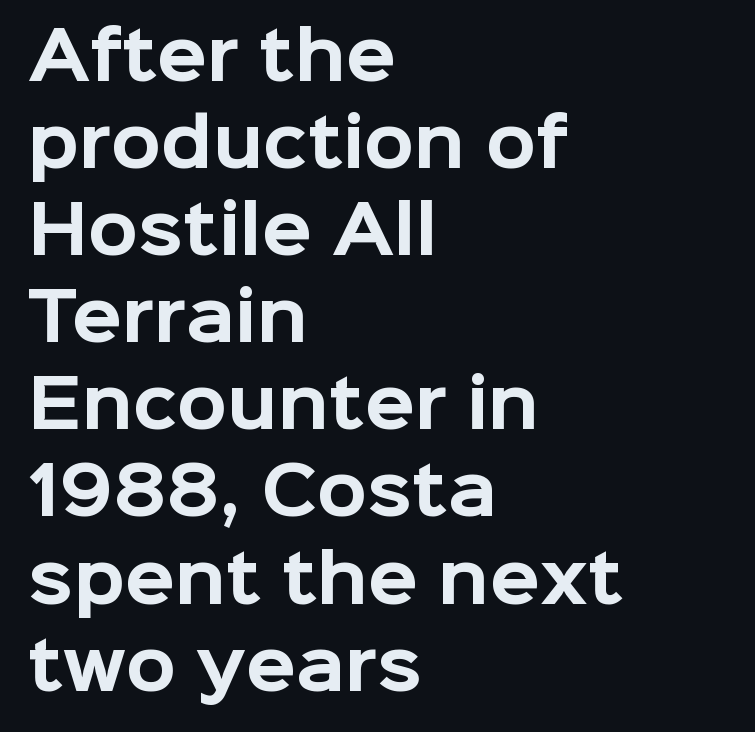
The image shows 65 px bold sans-serif type, upright; set left-aligned, normal line spacing (1.34x), normal letter spacing, not underlined; low stroke contrast and a medium x-height.
